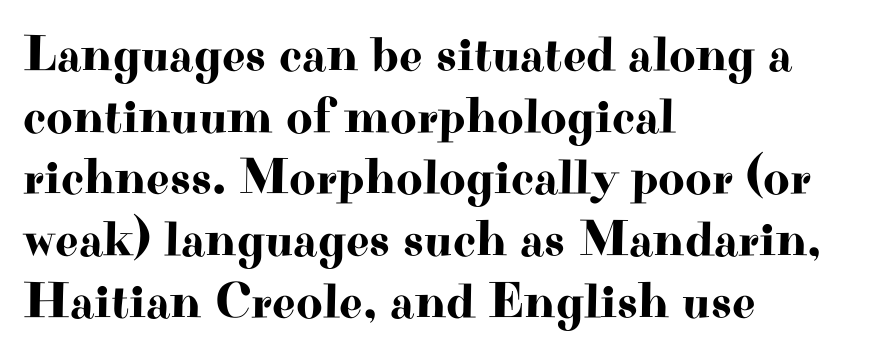
Check under the words: just untouched page. In CSS terms this would be text-align: left. Regarding serifs, this sample has them. Note the varied advance widths — an 'i' is clearly narrower than an 'm'. Is the letter spacing exaggerated? No — it looks like the ordinary default.
